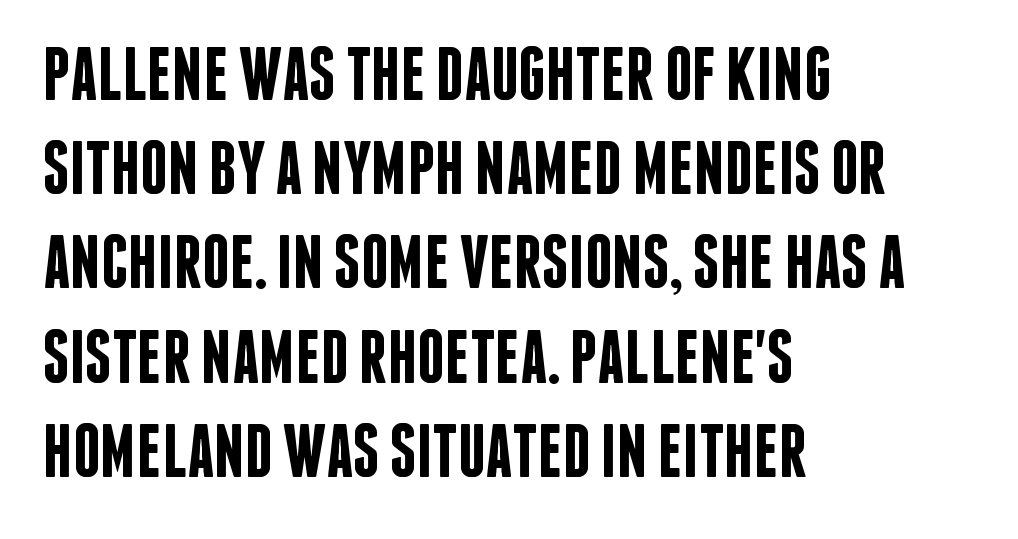
{"serif": "no", "italic": "no", "bold": "semi", "weight": "semibold", "width": "condensed", "stroke_contrast": "low", "x_height": "large", "monospaced": "no", "underline": "no", "align": "left", "line_spacing_ratio": 1.24, "letter_spacing": "normal", "letter_spacing_em": 0.0, "glyph_px": 76}
